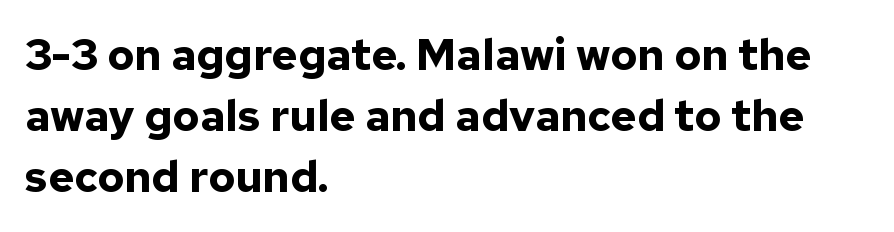
{"serif": "no", "italic": "no", "bold": "yes", "weight": "bold", "width": "normal", "stroke_contrast": "low", "x_height": "medium", "monospaced": "no", "underline": "no", "align": "left", "line_spacing": "normal", "line_spacing_ratio": 1.39, "letter_spacing": "normal", "letter_spacing_em": 0.0, "glyph_px": 44}
